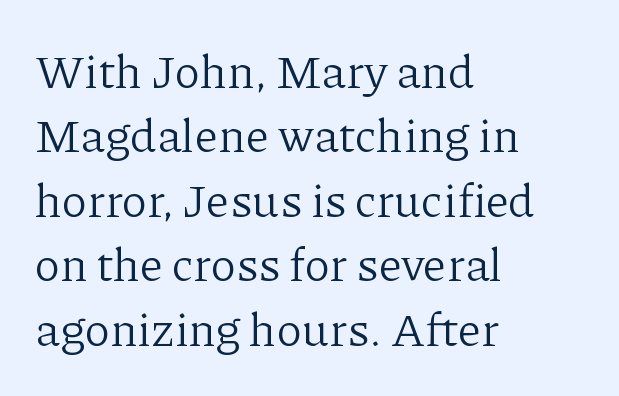
The image shows 47 px light serif type, upright; set left-aligned, normal line spacing (1.37x), normal letter spacing, not underlined; low stroke contrast and a medium x-height.
